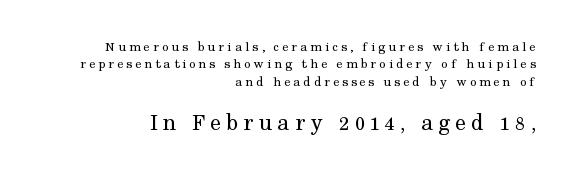
The rendering uses a moderate line-height, typical for paragraphs. Larger block? The one below; the one above is distinctly smaller. Posture: straight, roman, zero tilt. The paragraph has a hard right edge and a soft left edge.
